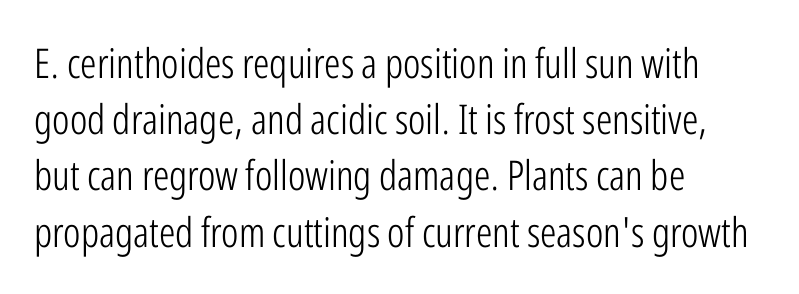
Q: Is the text bold? A: No.
Q: Is the text italic (slanted)? A: No, it is upright.
Q: Is the typeface a serif or a sans-serif typeface? A: Sans-serif.
Q: Is the text underlined? A: No.
Q: How is the paragraph aligned? A: Left-aligned.
Q: Is the spacing between letters normal or unusually wide? A: Normal.
Q: Is the spacing between lines tight, normal or loose? A: Normal.
Q: Width (condensed, normal, or wide)? A: Condensed.
Q: Stroke contrast? A: Low.
Q: x-height? A: Medium.
Q: Monospaced? A: No.
